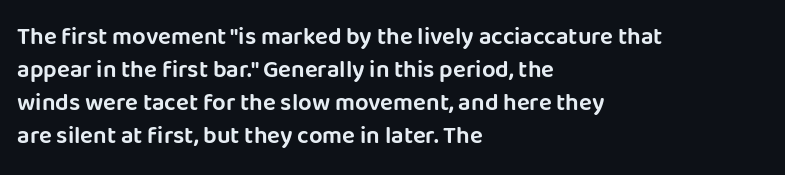
{"italic": "no", "underline": "no", "align": "left", "line_spacing": "normal", "line_spacing_ratio": 1.37, "letter_spacing": "normal", "letter_spacing_em": 0.0, "glyph_px": 24}
